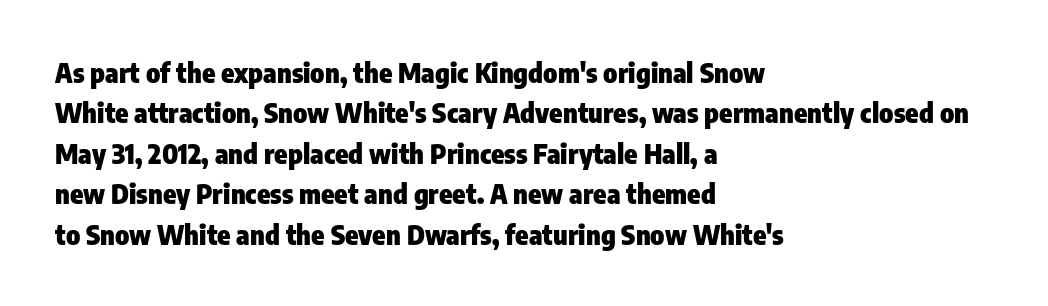
Q: Is the text bold? A: Yes.
Q: Is the text italic (slanted)? A: No, it is upright.
Q: Is the text underlined? A: No.
Q: How is the paragraph aligned? A: Left-aligned.
Q: Is the spacing between letters normal or unusually wide? A: Normal.
Q: Is the spacing between lines tight, normal or loose? A: Normal.
